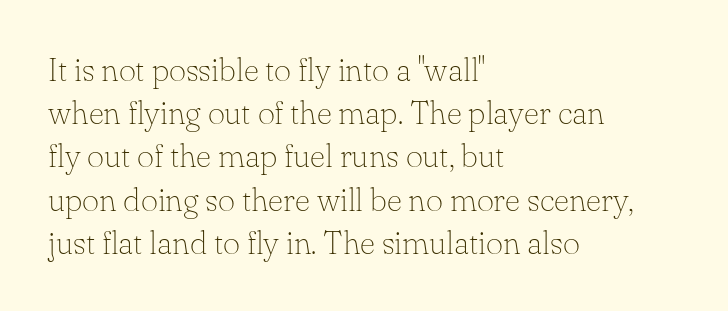
Q: Is the text bold? A: No.
Q: Is the text italic (slanted)? A: No, it is upright.
Q: Is the typeface a serif or a sans-serif typeface? A: Serif.
Q: Is the text underlined? A: No.
Q: How is the paragraph aligned? A: Left-aligned.
Q: Is the spacing between letters normal or unusually wide? A: Normal.
Q: Is the spacing between lines tight, normal or loose? A: Normal.
Q: Width (condensed, normal, or wide)? A: Normal.
Q: Stroke contrast? A: Low.
Q: x-height? A: Small.
Q: Monospaced? A: No.
